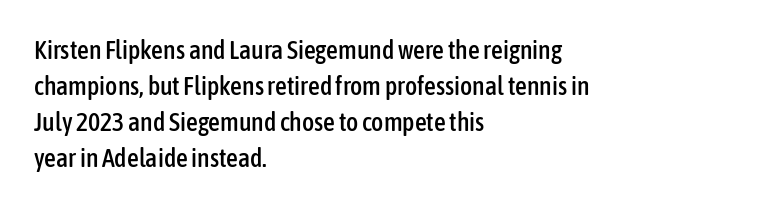
The image shows 26 px text type, upright; set left-aligned, normal line spacing (1.39x), normal letter spacing, not underlined.
